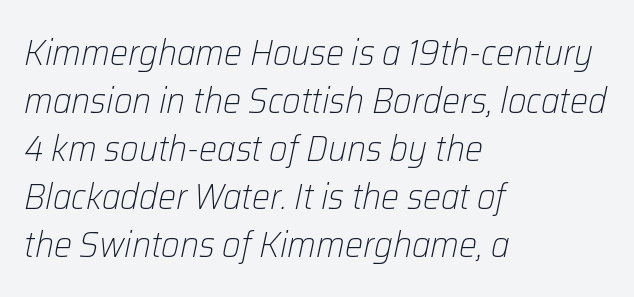
The image shows 36 px light type, italic (leaning right); set left-aligned, normal line spacing (1.33x), normal letter spacing, not underlined; low stroke contrast and a medium x-height.
